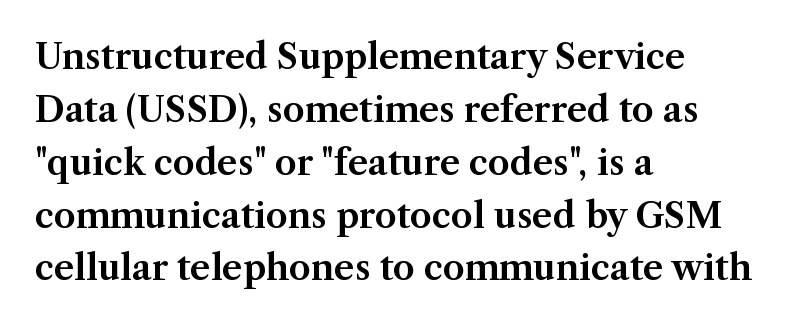
Q: Is the text italic (slanted)? A: No, it is upright.
Q: Is the typeface a serif or a sans-serif typeface? A: Serif.
Q: Is the text underlined? A: No.
Q: How is the paragraph aligned? A: Left-aligned.
Q: Is the spacing between letters normal or unusually wide? A: Normal.
Q: Is the spacing between lines tight, normal or loose? A: Normal.
Q: Width (condensed, normal, or wide)? A: Normal.
Q: Stroke contrast? A: Medium.
Q: x-height? A: Medium.
Q: Monospaced? A: No.
